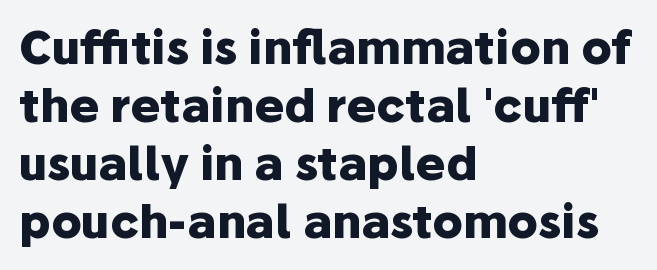
Q: Is the text bold? A: Yes.
Q: Is the text italic (slanted)? A: No, it is upright.
Q: Is the typeface a serif or a sans-serif typeface? A: Sans-serif.
Q: Is the text underlined? A: No.
Q: How is the paragraph aligned? A: Left-aligned.
Q: Is the spacing between letters normal or unusually wide? A: Normal.
Q: Is the spacing between lines tight, normal or loose? A: Normal.
Q: Width (condensed, normal, or wide)? A: Normal.
Q: Stroke contrast? A: Low.
Q: x-height? A: Medium.
Q: Monospaced? A: No.
